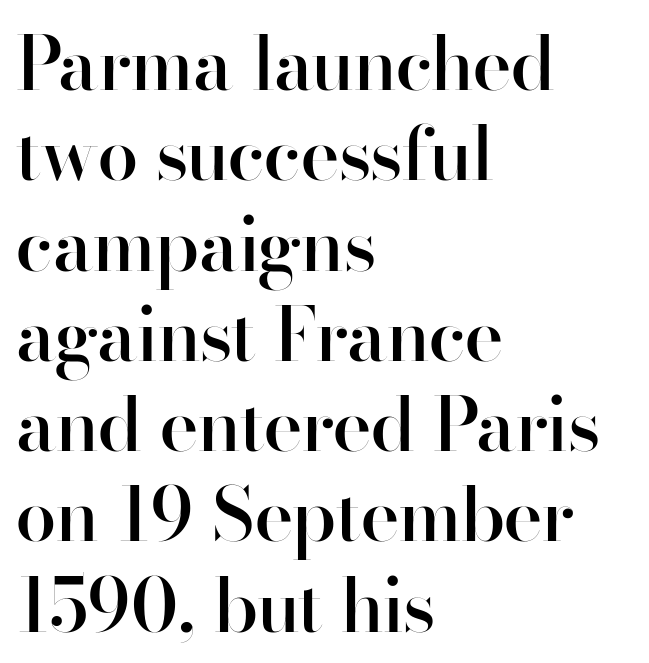
The image shows 74 px semibold sans-serif type, upright; set left-aligned, line spacing 1.22x, normal letter spacing, not underlined; high stroke contrast and a small x-height.
